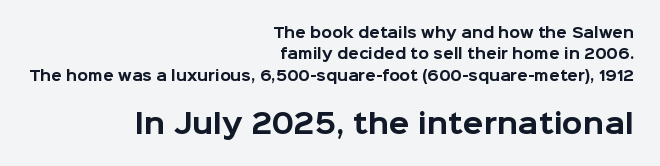
Only glyphs here, with clear space below each row. Tall strokes in this sample are plumb rather than angled. One glance says typical: line gaps are just what's usual. The sample has been set heavy, in full bold. A student would call this right alignment; a typographer would say flush right, rag left.
